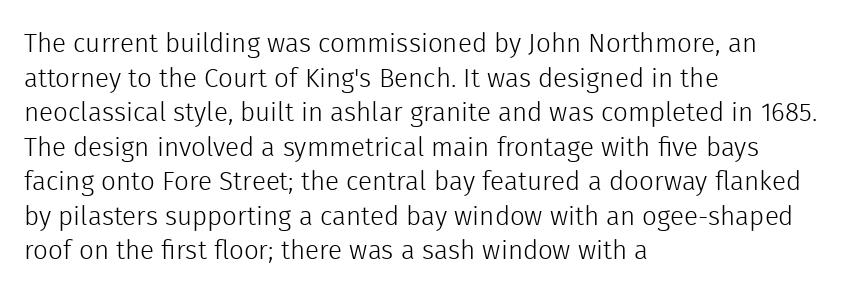
Q: Is the text bold? A: No.
Q: Is the text italic (slanted)? A: No, it is upright.
Q: Is the text underlined? A: No.
Q: How is the paragraph aligned? A: Left-aligned.
Q: Is the spacing between letters normal or unusually wide? A: Normal.
Q: Is the spacing between lines tight, normal or loose? A: Normal.
